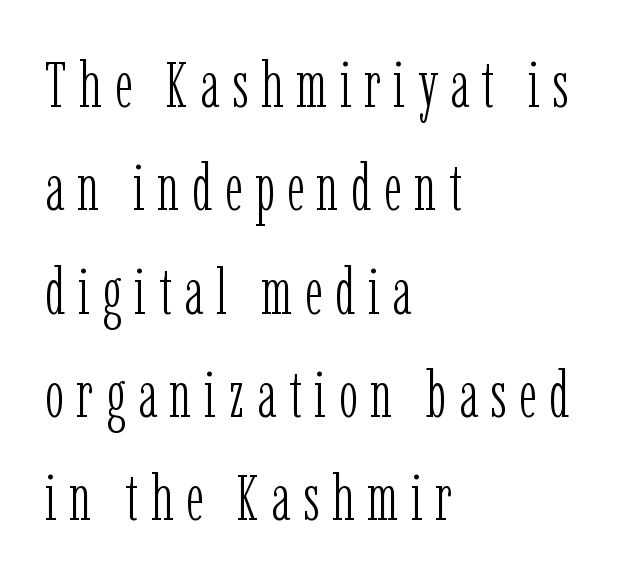
The letters stand upright; this is a roman face. The letters carry serifs — small finishing strokes at the ends of their stems. Regarding leading, the lines here are spaced in the standard way. The weight would be labelled regular, book, light, or lighter still.
